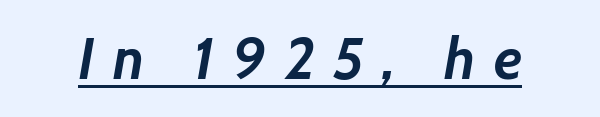
{"italic": "yes", "lean": "right", "slant_degrees": 7, "bold": "yes", "weight": "semibold", "width": "normal", "stroke_contrast": "low", "x_height": "medium", "monospaced": "no", "underline": "yes", "letter_spacing": "wide", "letter_spacing_em": 0.32, "glyph_px": 58}
